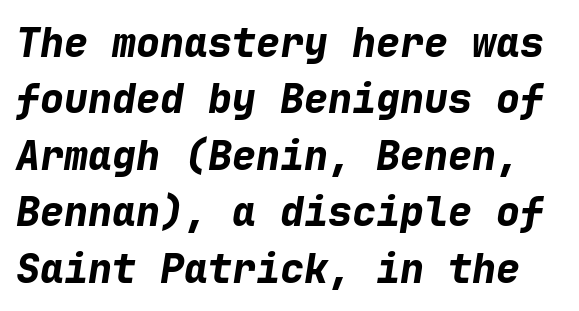
{"italic": "yes", "lean": "right", "slant_degrees": 9, "bold": "yes", "weight": "bold", "width": "normal", "stroke_contrast": "low", "x_height": "medium", "monospaced": "yes", "underline": "no", "line_spacing": "normal", "line_spacing_ratio": 1.41, "letter_spacing": "normal", "letter_spacing_em": 0.0, "glyph_px": 40}
